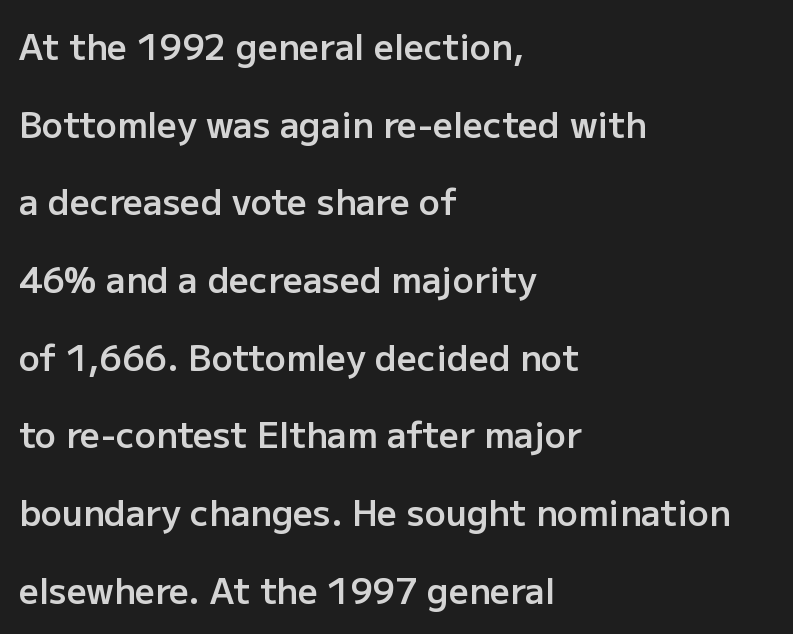
The image shows 35 px semibold sans-serif type, upright; set left-aligned, loose line spacing (2.22x), normal letter spacing, not underlined; low stroke contrast and a medium x-height.
